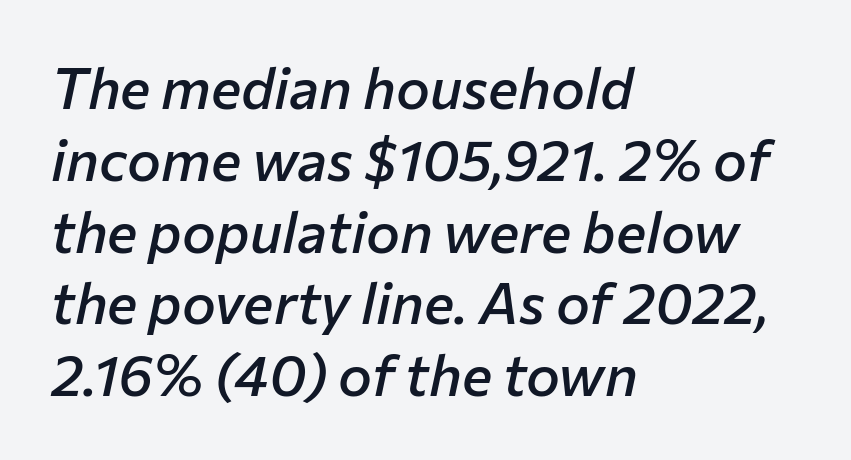
The rendering uses a moderate line-height, typical for paragraphs. Character widths vary here, with narrow letters taking less room than wide ones. The passage is arranged the way most books set body copy — flush left. The gap between lines stays unmarked. Compared with an ordinary text face, these strokes are moderately heavier — a semibold.
